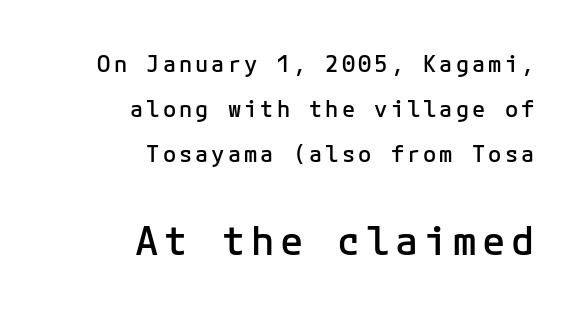
The image shows 39 px semibold sans-serif type, upright; set right-aligned, loose line spacing (2.05x), not underlined; the second (bottom) block is 1.77x larger; low stroke contrast and a medium x-height.
